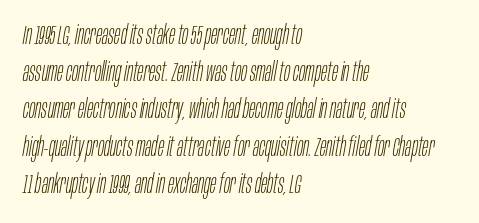
Q: Is the text bold? A: No.
Q: Is the text italic (slanted)? A: Yes, it leans right by about 10 degrees.
Q: Is the text underlined? A: No.
Q: How is the paragraph aligned? A: Left-aligned.
Q: Is the spacing between letters normal or unusually wide? A: Normal.
Q: Is the spacing between lines tight, normal or loose? A: Normal.
